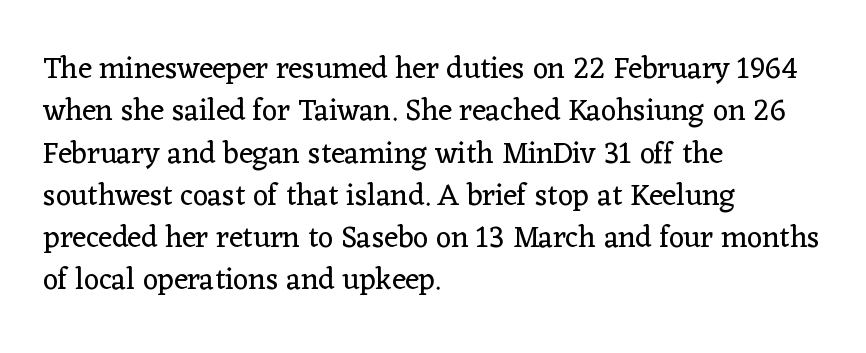
{"serif": "yes", "italic": "no", "bold": "no", "weight": "regular", "width": "normal", "stroke_contrast": "low", "x_height": "medium", "monospaced": "no", "underline": "no", "align": "left", "line_spacing": "normal", "line_spacing_ratio": 1.41, "letter_spacing": "normal", "letter_spacing_em": 0.0, "glyph_px": 30}
